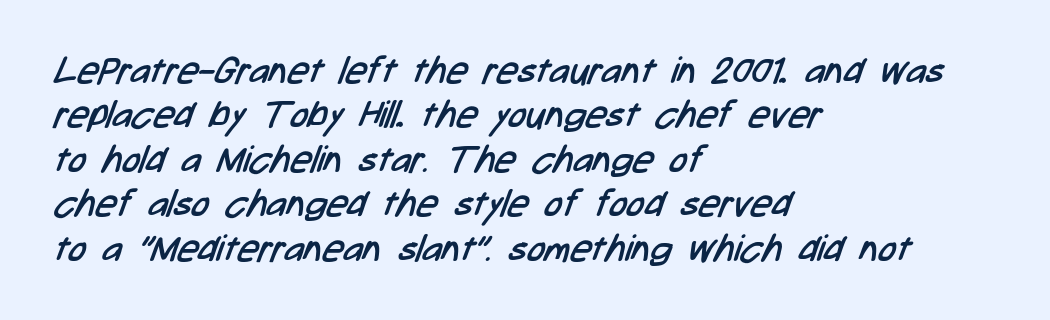
The image shows 37 px regular-weight, condensed sans-serif type; set left-aligned, line spacing 1.2x, normal letter spacing, not underlined; low stroke contrast and a medium x-height.
